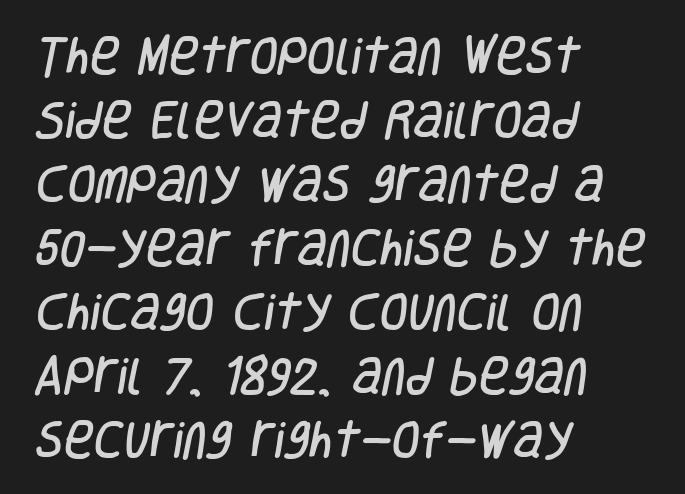
The image shows 41 px condensed sans-serif type; set left-aligned, normal line spacing (1.56x), normal letter spacing, not underlined; low stroke contrast and a large x-height.
